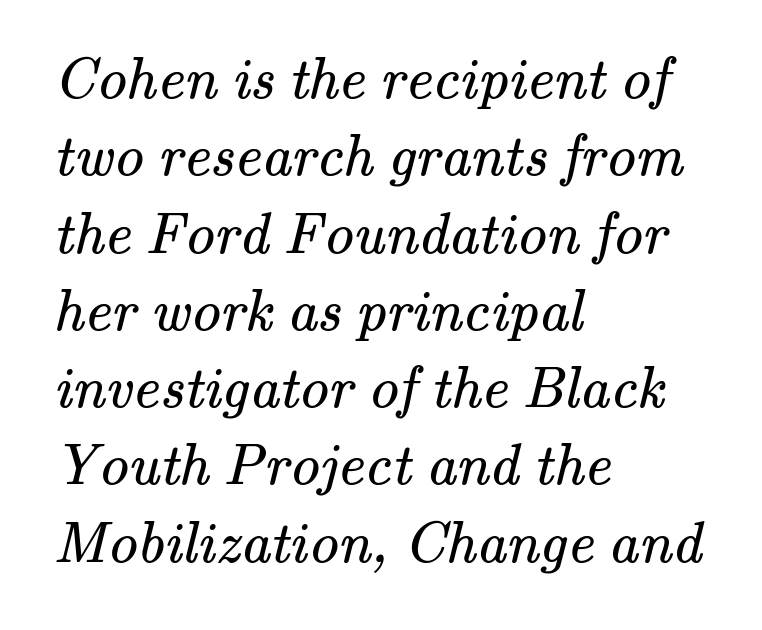
{"serif": "yes", "bold": "no", "weight": "regular", "width": "normal", "stroke_contrast": "medium", "x_height": "small", "monospaced": "no", "underline": "no", "align": "left", "line_spacing": "normal", "line_spacing_ratio": 1.31, "letter_spacing": "normal", "letter_spacing_em": 0.0, "glyph_px": 59}
